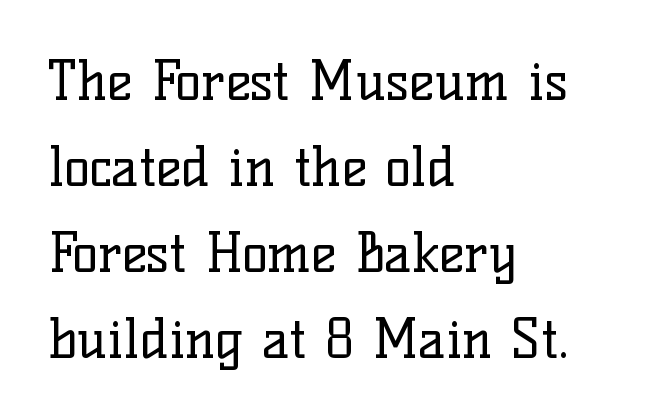
{"serif": "yes", "italic": "no", "bold": "no", "weight": "regular", "width": "normal", "stroke_contrast": "low", "x_height": "medium", "monospaced": "no", "underline": "no", "align": "left", "line_spacing": "normal", "line_spacing_ratio": 1.59, "letter_spacing": "normal", "letter_spacing_em": 0.0, "glyph_px": 54}
